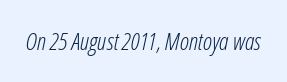
Q: Is the text bold? A: No.
Q: Is the text italic (slanted)? A: Yes, it leans right by about 12 degrees.
Q: Is the text underlined? A: No.
Q: Is the spacing between letters normal or unusually wide? A: Normal.
